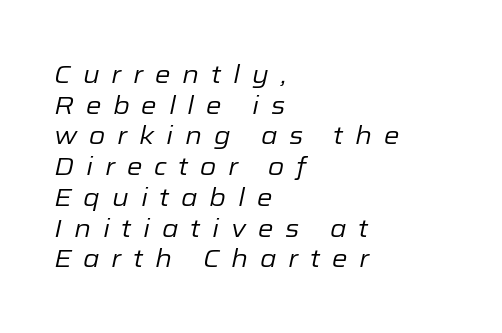
The image shows 25 px text type, italic (leaning right); set left-aligned, line spacing 1.23x, unusually wide letter spacing (+0.47 em), not underlined.
